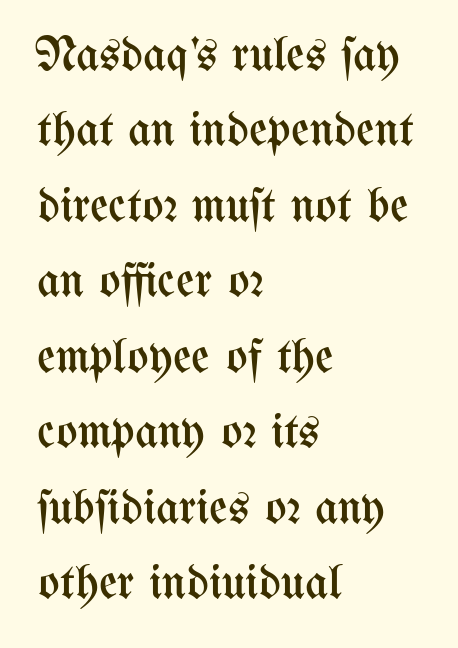
The foot of each line stays bare and open. Note the varied advance widths — an 'i' is clearly narrower than an 'm'. Letters have the restrained weight of plain body copy at most. The passage shown has conventional tracking throughout. The leading is moderate, giving the passage an even texture.
